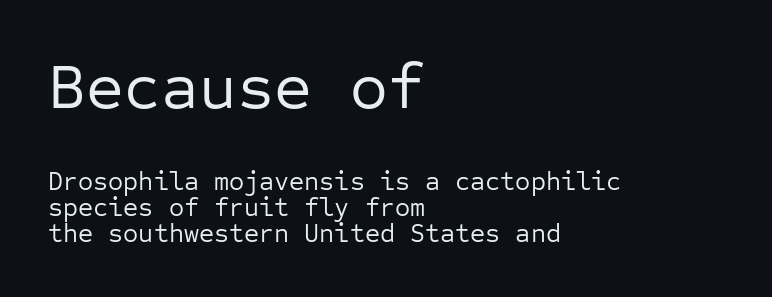
The image shows 65 px regular-weight sans-serif type, upright, monospaced; set left-aligned, tight line spacing (1.01x), normal letter spacing, not underlined; the first (top) block is 2.5x larger; low stroke contrast and a medium x-height.
